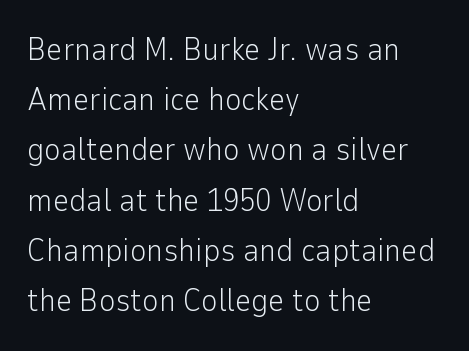
Q: Is the text bold? A: No.
Q: Is the text italic (slanted)? A: No, it is upright.
Q: Is the typeface a serif or a sans-serif typeface? A: Sans-serif.
Q: Is the text underlined? A: No.
Q: How is the paragraph aligned? A: Left-aligned.
Q: Is the spacing between letters normal or unusually wide? A: Normal.
Q: Is the spacing between lines tight, normal or loose? A: Normal.
Q: Width (condensed, normal, or wide)? A: Normal.
Q: Stroke contrast? A: Low.
Q: x-height? A: Medium.
Q: Monospaced? A: No.
